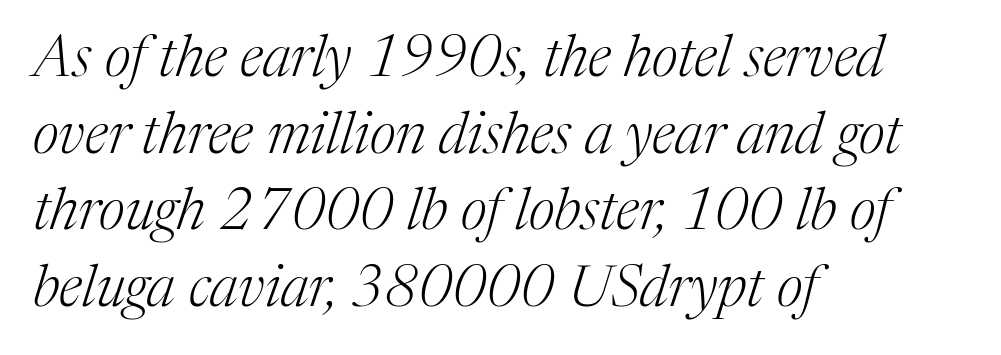
Q: Is the text bold? A: No.
Q: Is the text italic (slanted)? A: Yes, it leans right by about 17 degrees.
Q: Is the typeface a serif or a sans-serif typeface? A: Serif.
Q: Is the text underlined? A: No.
Q: How is the paragraph aligned? A: Left-aligned.
Q: Is the spacing between letters normal or unusually wide? A: Normal.
Q: Is the spacing between lines tight, normal or loose? A: Normal.
Q: Width (condensed, normal, or wide)? A: Normal.
Q: Stroke contrast? A: Medium.
Q: x-height? A: Medium.
Q: Monospaced? A: No.
